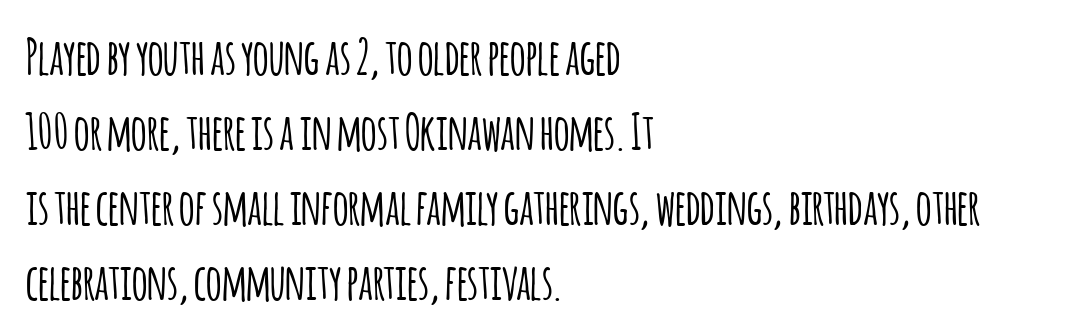
Q: Is the text italic (slanted)? A: No, it is upright.
Q: Is the typeface a serif or a sans-serif typeface? A: Sans-serif.
Q: Is the text underlined? A: No.
Q: How is the paragraph aligned? A: Left-aligned.
Q: Is the spacing between letters normal or unusually wide? A: Normal.
Q: Is the spacing between lines tight, normal or loose? A: Normal.
Q: Width (condensed, normal, or wide)? A: Condensed.
Q: Stroke contrast? A: Low.
Q: x-height? A: Large.
Q: Monospaced? A: No.
